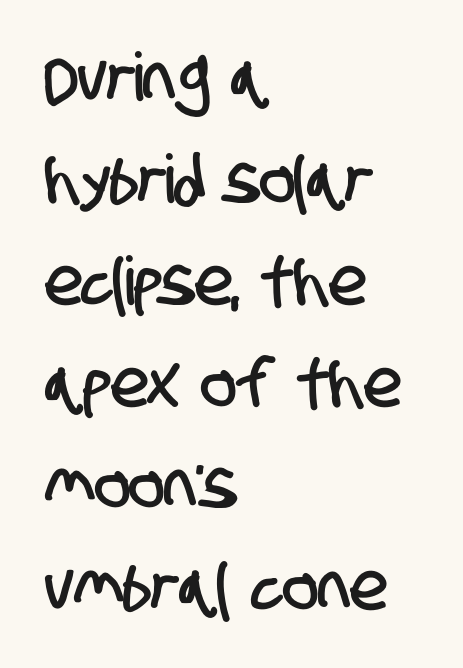
The lines in this sample share a left origin and differ only in where they stop. Baseline-to-baseline distance is the conventional proportion of letter height. The strip under each line holds only bare page. The rendering keeps characters at their native spacing. Think of a printed novel: that variable character pitch is what you see here.
